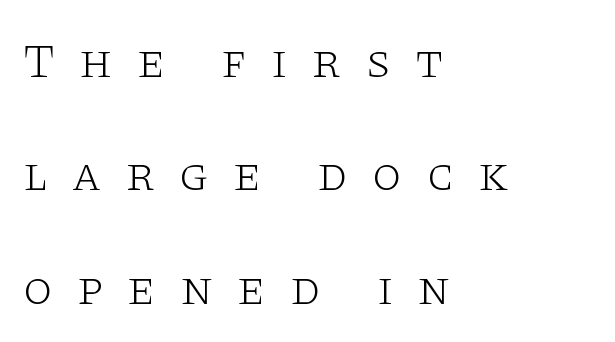
{"serif": "yes", "italic": "no", "bold": "no", "weight": "light", "width": "wide", "stroke_contrast": "low", "x_height": "large", "monospaced": "no", "underline": "no", "align": "left", "line_spacing": "loose", "line_spacing_ratio": 2.36, "letter_spacing": "wide", "letter_spacing_em": 0.49, "glyph_px": 48}
